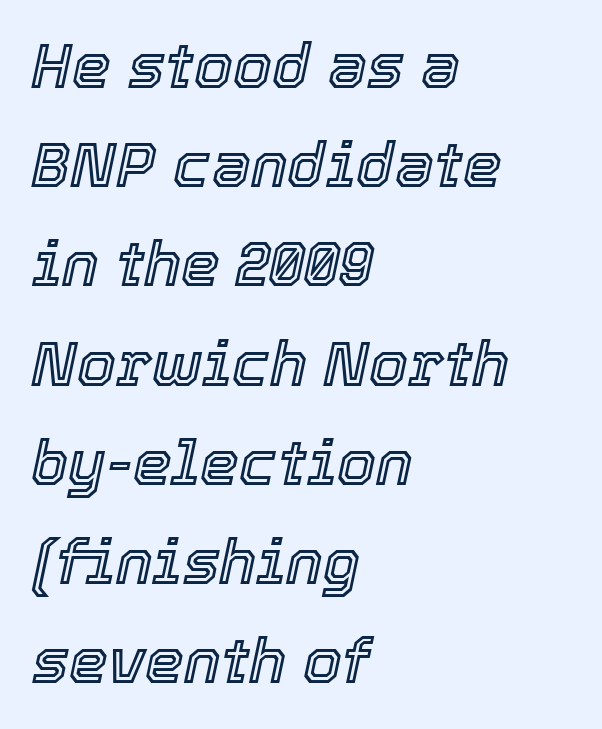
The image shows 62 px text type, italic (leaning right); set left-aligned, normal line spacing (1.6x), normal letter spacing, not underlined; a medium x-height.
